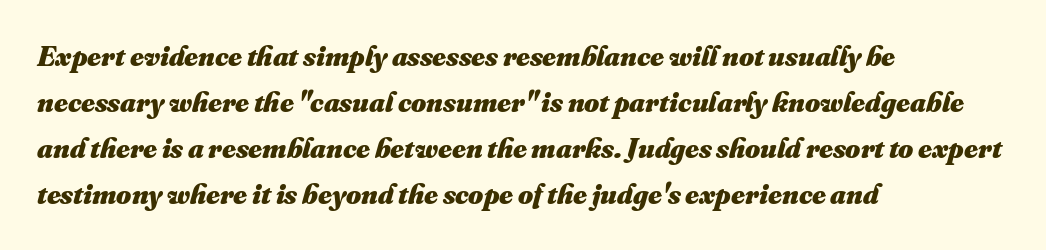
Q: Is the text bold? A: Yes.
Q: Is the text underlined? A: No.
Q: How is the paragraph aligned? A: Left-aligned.
Q: Is the spacing between letters normal or unusually wide? A: Normal.
Q: Is the spacing between lines tight, normal or loose? A: Normal.
Q: Width (condensed, normal, or wide)? A: Normal.
Q: Stroke contrast? A: Medium.
Q: x-height? A: Small.
Q: Monospaced? A: No.
